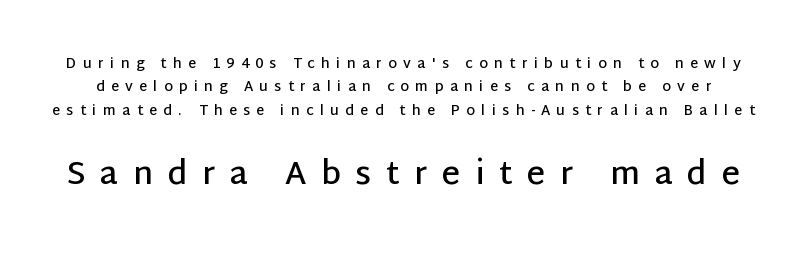
Do the characters align in a grid? No, the font is proportional. The second block has been scaled up relative to the first. The gaps between neighbouring characters are conspicuously large. Heft: intermediate — a semibold. The glyphs are unaccompanied by any horizontal stroke below them. If you measured baseline to baseline, you'd find a middling distance.
